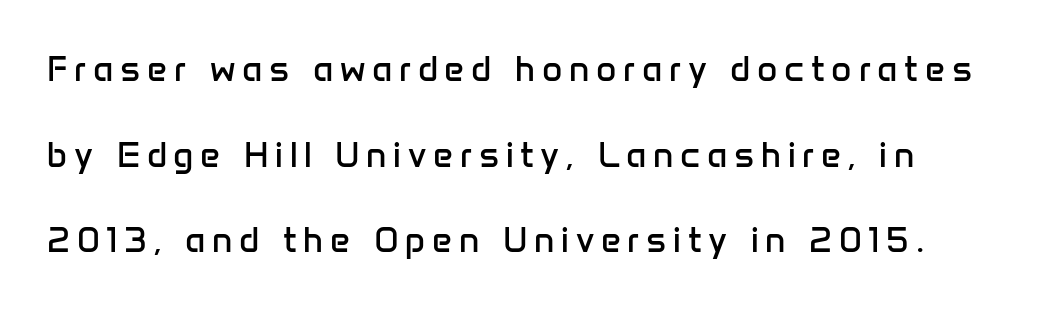
{"serif": "no", "italic": "no", "bold": "no", "weight": "regular", "width": "normal", "stroke_contrast": "low", "x_height": "medium", "monospaced": "no", "underline": "no", "line_spacing": "loose", "line_spacing_ratio": 2.45, "glyph_px": 35}
